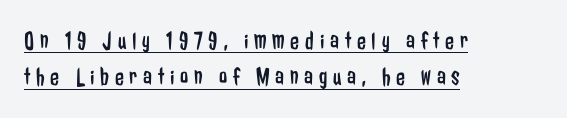
The image shows 26 px text type, upright; set left-aligned, normal line spacing (1.4x), unusually wide letter spacing (+0.22 em), underlined.
